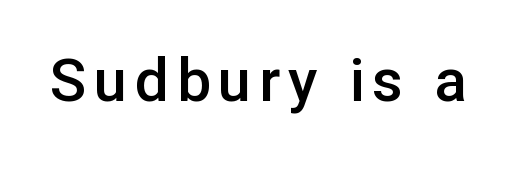
{"serif": "no", "italic": "no", "bold": "semi", "weight": "semibold", "width": "normal", "stroke_contrast": "low", "x_height": "medium", "monospaced": "no", "underline": "no", "glyph_px": 60}
